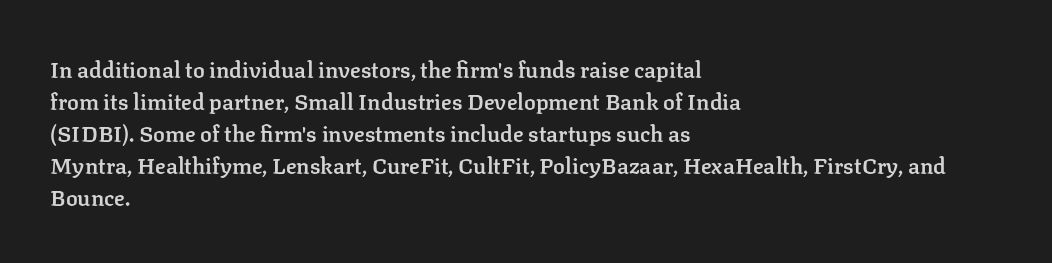
Q: Is the text bold? A: Semi-bold.
Q: Is the text italic (slanted)? A: No, it is upright.
Q: Is the text underlined? A: No.
Q: How is the paragraph aligned? A: Left-aligned.
Q: Is the spacing between letters normal or unusually wide? A: Normal.
Q: Is the spacing between lines tight, normal or loose? A: Normal.
